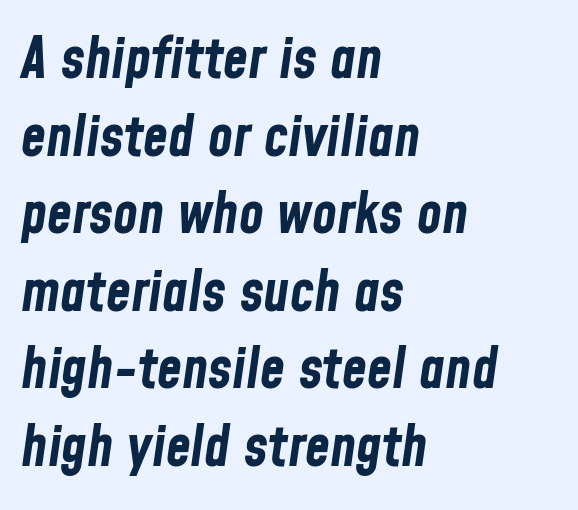
The image shows 57 px bold, condensed type, italic (leaning right); set left-aligned, normal line spacing (1.36x), normal letter spacing, not underlined; low stroke contrast and a medium x-height.
